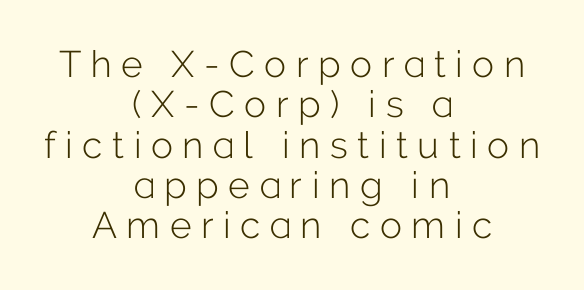
Closely set lines give the paragraph a compact silhouette. Is the stroke heavy? The answer is a plain regular-or-lighter. Has an underline been added? It has not. Typographically, this falls in the sans-serif category. Spacing between characters has been opened up far beyond the box default.
